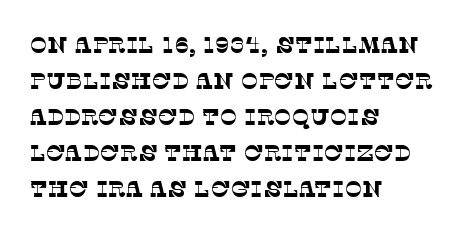
Q: Is the text bold? A: No.
Q: Is the text underlined? A: No.
Q: How is the paragraph aligned? A: Left-aligned.
Q: Is the spacing between letters normal or unusually wide? A: Normal.
Q: Is the spacing between lines tight, normal or loose? A: Normal.
